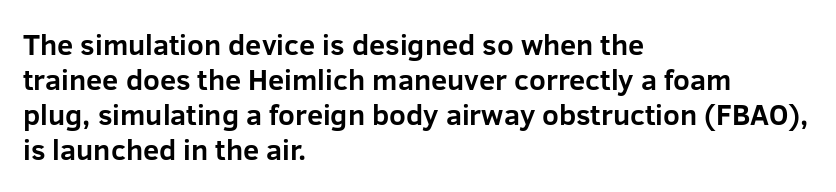
The image shows 29 px bold sans-serif type, upright; set left-aligned, line spacing 1.21x, normal letter spacing, not underlined; low stroke contrast and a medium x-height.
